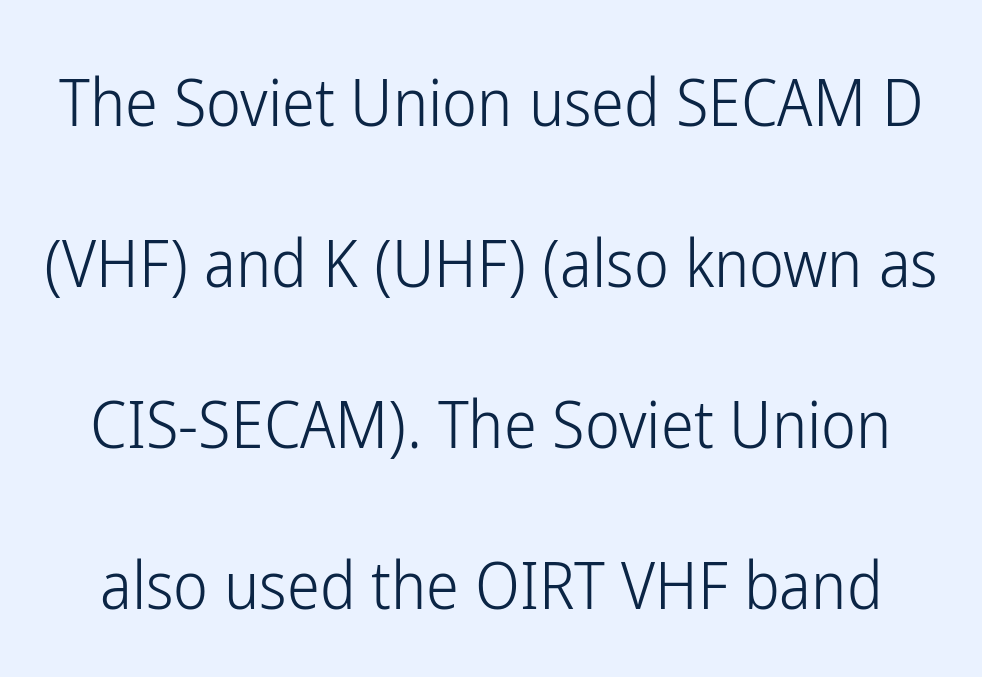
The image shows 66 px light, condensed sans-serif type, upright; set loose line spacing (2.44x), normal letter spacing, not underlined; low stroke contrast and a medium x-height.
